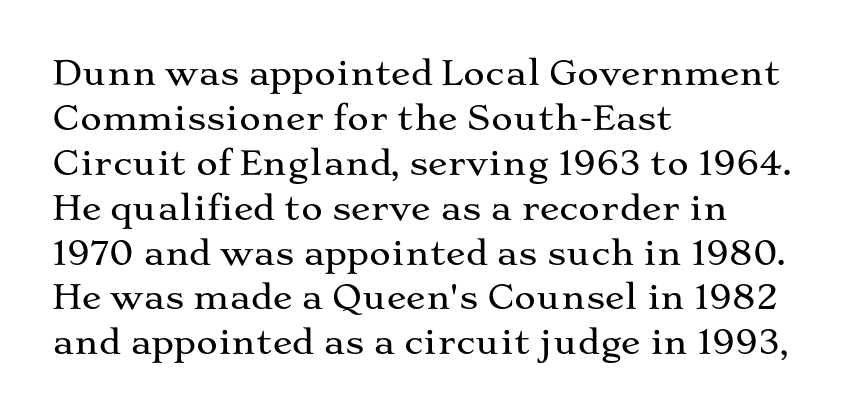
The image shows 33 px wide serif type, upright; set left-aligned, normal line spacing (1.36x), normal letter spacing, not underlined; medium stroke contrast and a medium x-height.
